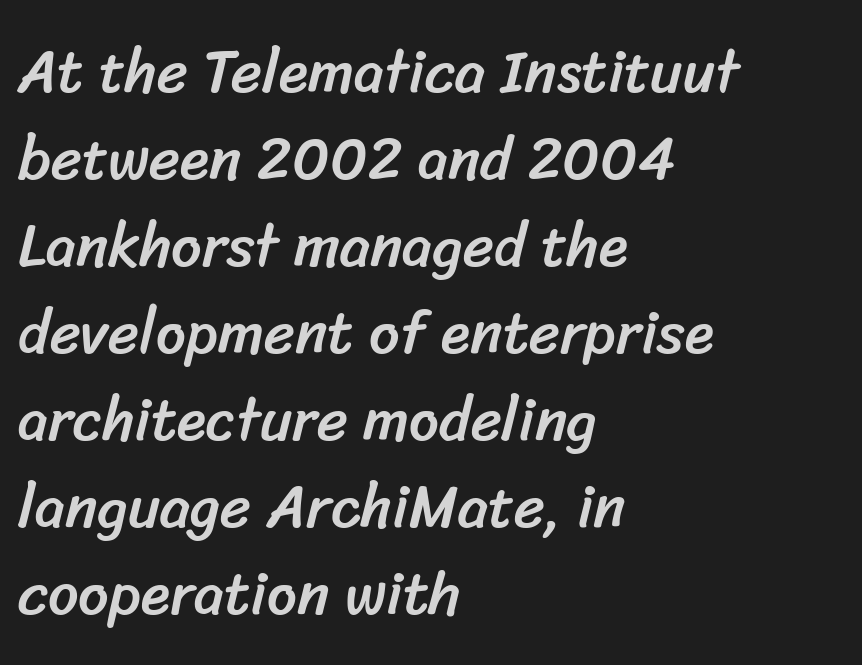
The image shows 60 px sans-serif type; set left-aligned, normal line spacing (1.45x), normal letter spacing, not underlined; low stroke contrast and a medium x-height.
